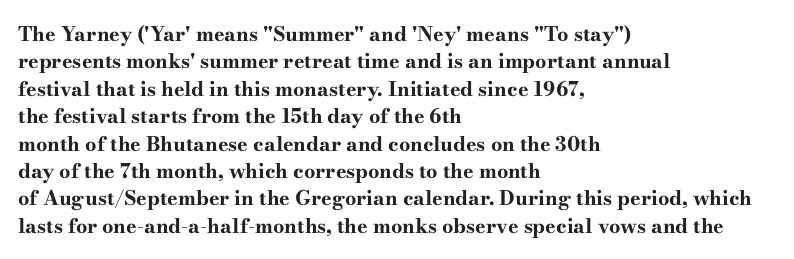
{"italic": "no", "bold": "yes", "underline": "no", "align": "left", "line_spacing": "normal", "line_spacing_ratio": 1.37, "letter_spacing": "normal", "letter_spacing_em": 0.0, "glyph_px": 20}
